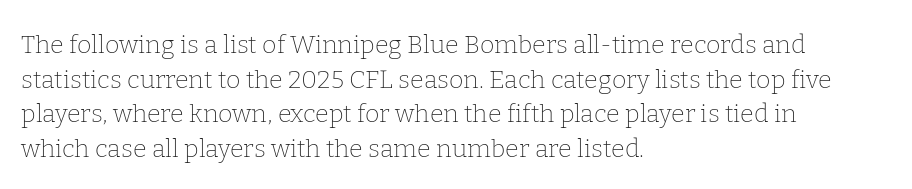
The image shows 25 px text type, upright; set left-aligned, normal line spacing (1.39x), normal letter spacing, not underlined.
